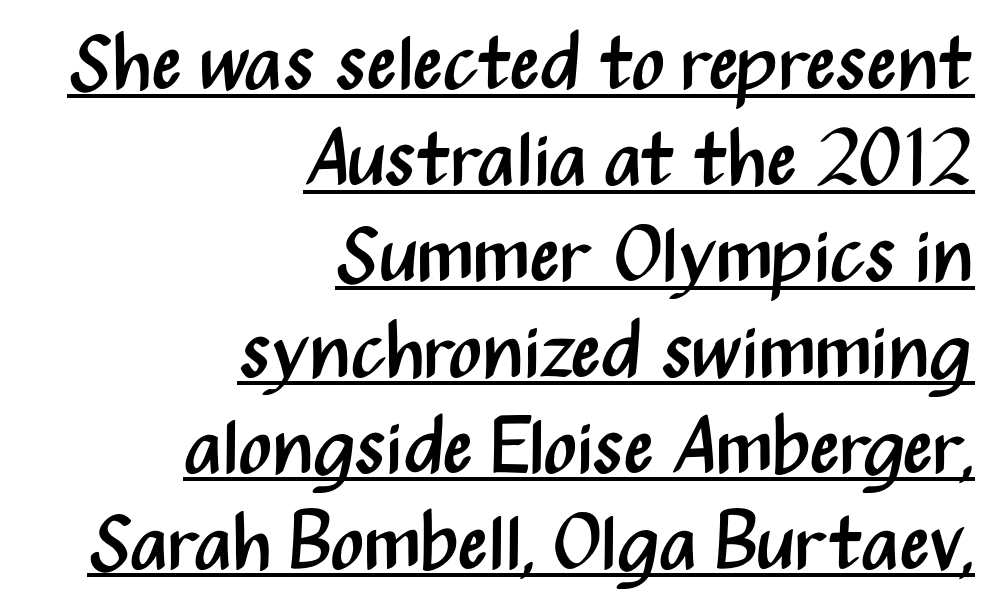
{"serif": "no", "italic": "no", "bold": "no", "weight": "regular", "width": "condensed", "stroke_contrast": "medium", "x_height": "medium", "monospaced": "no", "underline": "yes", "align": "right", "line_spacing_ratio": 1.23, "letter_spacing": "normal", "letter_spacing_em": 0.0, "glyph_px": 78}
